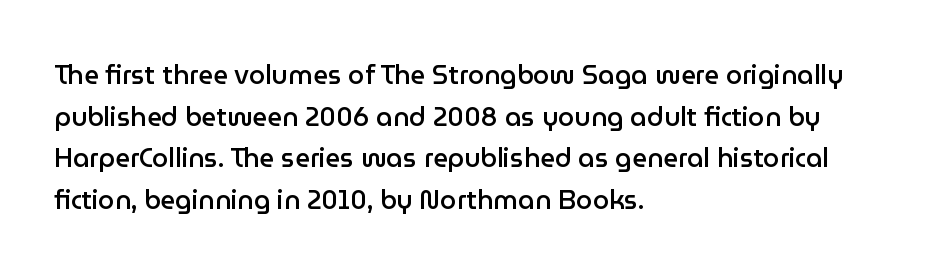
The space between consecutive lines is moderate. All the whitespace from short lines collects on the right. Is there any slant? The stems are plumb. The gaps between neighbouring characters are ordinary and unremarkable. Is the type bold? Partly — it's a semibold, heavier than regular but not fully bold.
